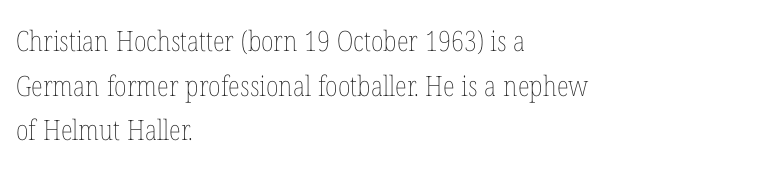
Q: Is the text bold? A: No.
Q: Is the text italic (slanted)? A: No, it is upright.
Q: Is the text underlined? A: No.
Q: How is the paragraph aligned? A: Left-aligned.
Q: Is the spacing between letters normal or unusually wide? A: Normal.
Q: Is the spacing between lines tight, normal or loose? A: Normal.
Q: Width (condensed, normal, or wide)? A: Condensed.
Q: Stroke contrast? A: Low.
Q: x-height? A: Medium.
Q: Monospaced? A: No.
